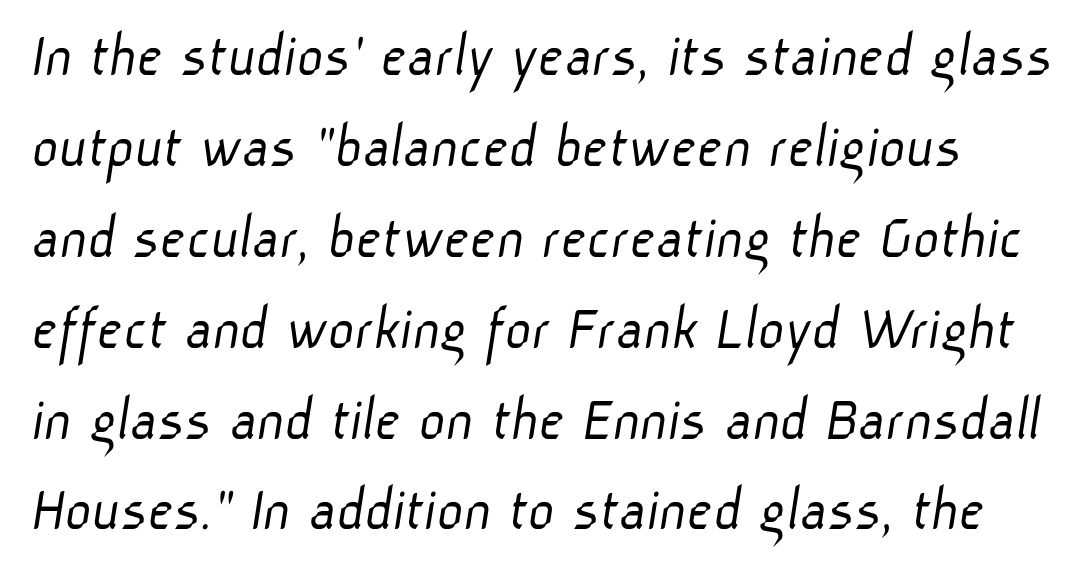
The image shows 64 px light sans-serif type; set normal line spacing (1.42x), normal letter spacing, not underlined; low stroke contrast and a medium x-height.
